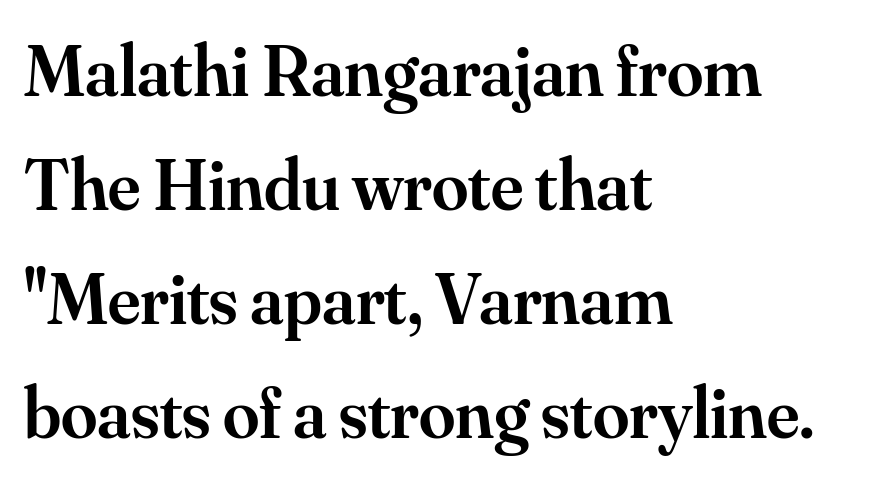
Q: Is the text bold? A: Semi-bold.
Q: Is the text italic (slanted)? A: No, it is upright.
Q: Is the typeface a serif or a sans-serif typeface? A: Serif.
Q: Is the text underlined? A: No.
Q: How is the paragraph aligned? A: Left-aligned.
Q: Is the spacing between letters normal or unusually wide? A: Normal.
Q: Is the spacing between lines tight, normal or loose? A: Normal.
Q: Width (condensed, normal, or wide)? A: Normal.
Q: Stroke contrast? A: Medium.
Q: x-height? A: Small.
Q: Monospaced? A: No.
